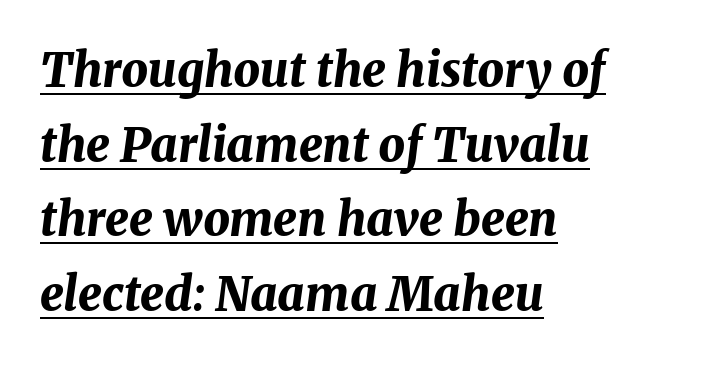
Q: Is the text bold? A: Yes.
Q: Is the text italic (slanted)? A: Yes, it leans right by about 8 degrees.
Q: Is the text underlined? A: Yes.
Q: How is the paragraph aligned? A: Left-aligned.
Q: Is the spacing between letters normal or unusually wide? A: Normal.
Q: Is the spacing between lines tight, normal or loose? A: Normal.
Q: Width (condensed, normal, or wide)? A: Normal.
Q: Stroke contrast? A: Medium.
Q: x-height? A: Medium.
Q: Monospaced? A: No.
